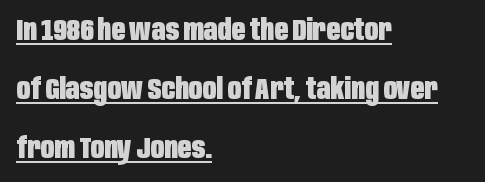
The image shows 30 px heavy, condensed sans-serif type, upright; set left-aligned, loose line spacing (1.96x), normal letter spacing, underlined; low stroke contrast and a large x-height.
